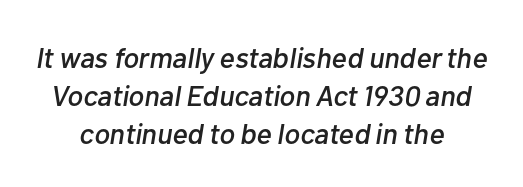
Q: Is the text italic (slanted)? A: Yes, it leans right by about 10 degrees.
Q: Is the text underlined? A: No.
Q: Is the spacing between letters normal or unusually wide? A: Normal.
Q: Is the spacing between lines tight, normal or loose? A: Normal.
Q: Width (condensed, normal, or wide)? A: Normal.
Q: Stroke contrast? A: Low.
Q: x-height? A: Medium.
Q: Monospaced? A: No.
